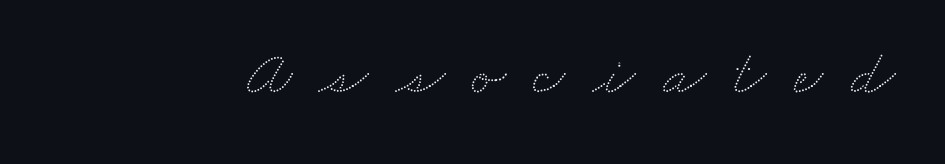
{"width": "wide", "stroke_contrast": "low", "x_height": "small", "monospaced": "no", "underline": "no", "letter_spacing": "wide", "letter_spacing_em": 0.44, "glyph_px": 63}
